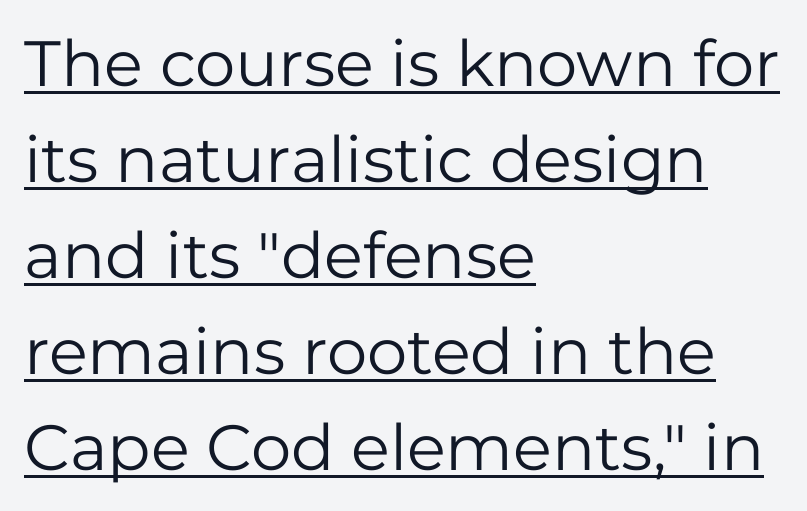
Does the leading feel generous? No, just average. The passage shown is underscored from start to finish. The passage is arranged the way most books set body copy — flush left. Spacing between characters is what you'd get straight out of the box. Upright lettering throughout.
